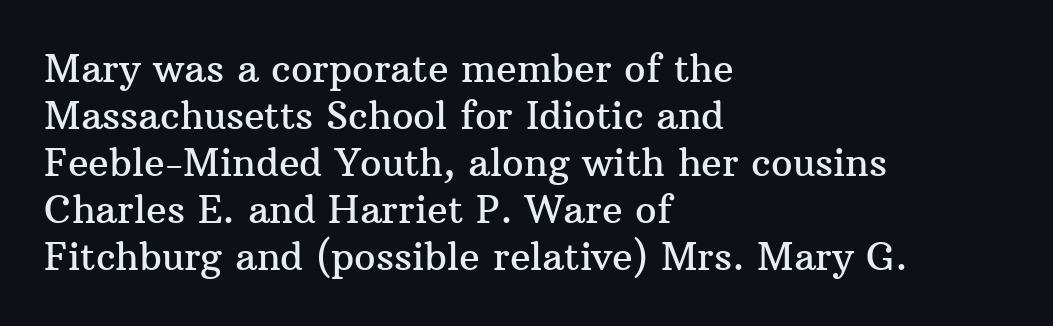
{"serif": "yes", "italic": "no", "width": "normal", "stroke_contrast": "medium", "x_height": "medium", "monospaced": "no", "underline": "no", "align": "left", "line_spacing_ratio": 1.24, "letter_spacing": "normal", "letter_spacing_em": 0.0, "glyph_px": 38}
